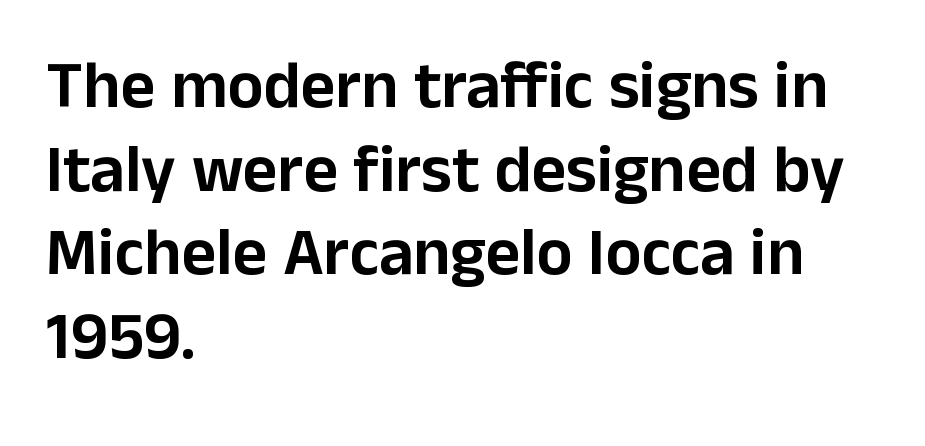
The image shows 67 px sans-serif type, upright; set left-aligned, normal line spacing (1.25x), normal letter spacing, not underlined; low stroke contrast and a medium x-height.
